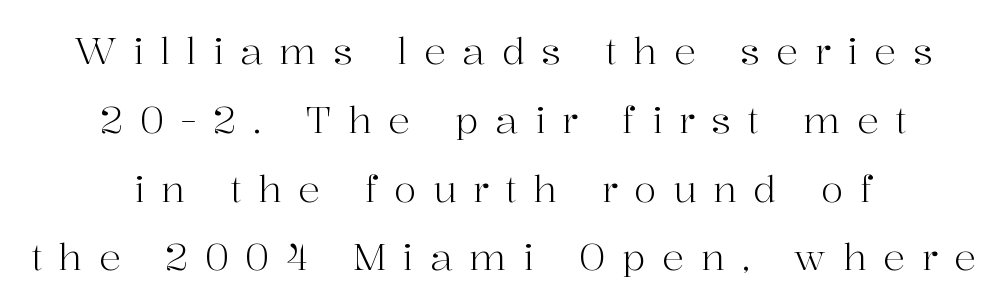
Q: Is the text bold? A: No.
Q: Is the text italic (slanted)? A: No, it is upright.
Q: Is the typeface a serif or a sans-serif typeface? A: Serif.
Q: Is the text underlined? A: No.
Q: How is the paragraph aligned? A: Centered.
Q: Is the spacing between letters normal or unusually wide? A: Unusually wide.
Q: Width (condensed, normal, or wide)? A: Normal.
Q: Stroke contrast? A: High.
Q: x-height? A: Medium.
Q: Monospaced? A: No.
